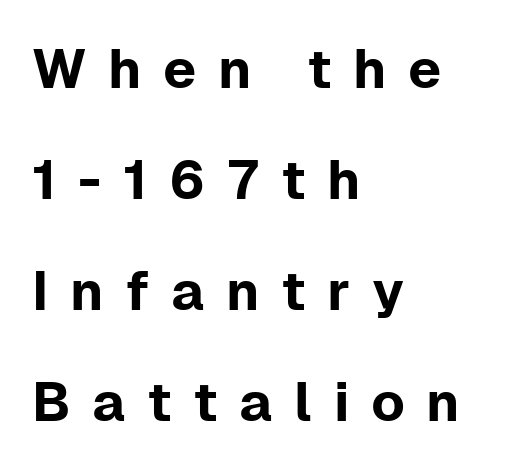
{"serif": "no", "italic": "no", "width": "normal", "stroke_contrast": "low", "x_height": "medium", "monospaced": "no", "underline": "no", "align": "left", "line_spacing": "loose", "line_spacing_ratio": 2.02, "letter_spacing": "wide", "letter_spacing_em": 0.39, "glyph_px": 55}
